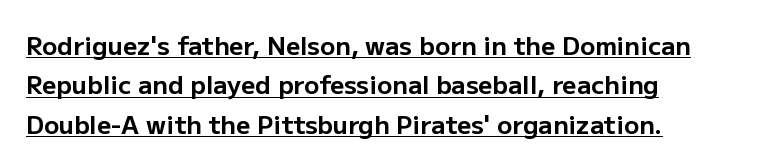
{"italic": "no", "bold": "yes", "underline": "yes", "align": "left", "line_spacing": "normal", "line_spacing_ratio": 1.58, "letter_spacing": "normal", "letter_spacing_em": 0.0, "glyph_px": 25}
